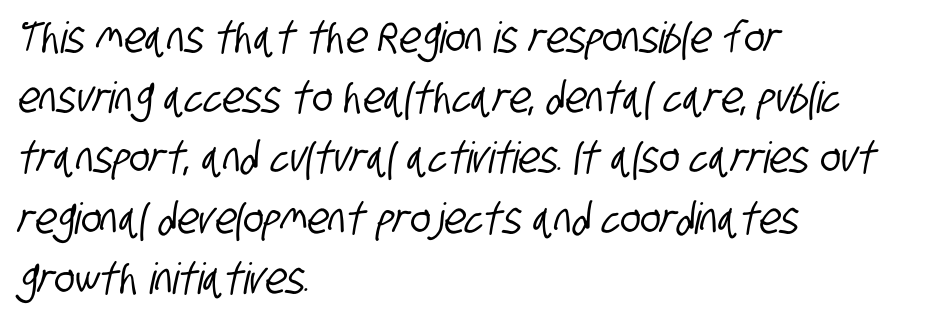
{"serif": "no", "width": "condensed", "stroke_contrast": "low", "x_height": "large", "monospaced": "no", "underline": "no", "align": "left", "line_spacing": "normal", "line_spacing_ratio": 1.4, "letter_spacing": "normal", "letter_spacing_em": 0.0, "glyph_px": 43}
